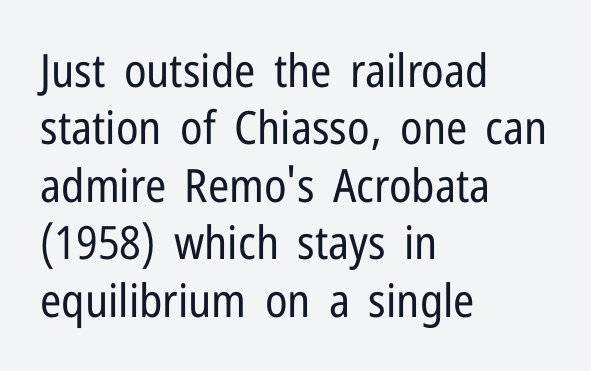
The image shows 46 px regular-weight, condensed sans-serif type, upright; set left-aligned, normal line spacing (1.25x), normal letter spacing, not underlined; low stroke contrast and a medium x-height.
